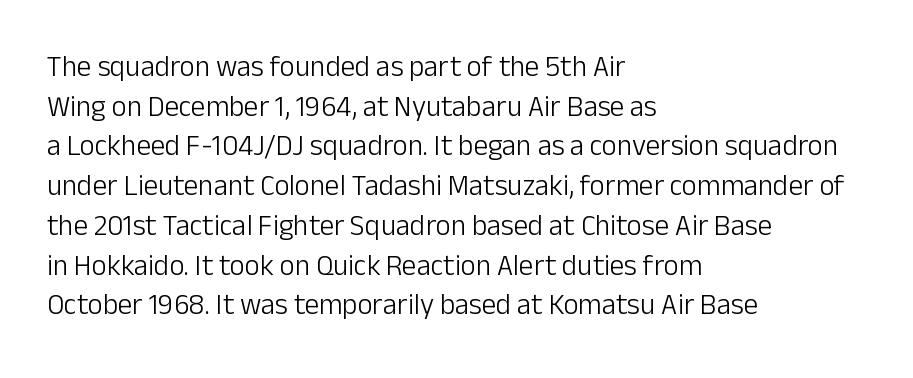
The image shows 29 px light sans-serif type, upright; set left-aligned, normal line spacing (1.37x), normal letter spacing, not underlined; low stroke contrast and a medium x-height.
